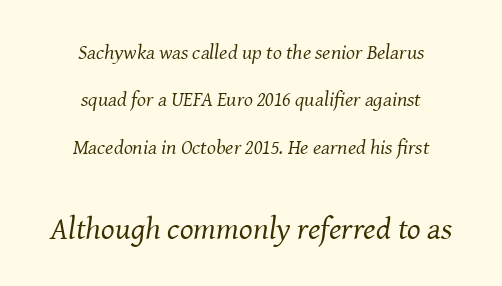
{"serif": "yes", "italic": "yes", "lean": "right", "slant_degrees": 8, "bold": "no", "weight": "regular", "width": "normal", "stroke_contrast": "medium", "x_height": "medium", "monospaced": "no", "underline": "no", "align": "center", "line_spacing": "loose", "line_spacing_ratio": 2.26, "letter_spacing": "normal", "letter_spacing_em": 0.0, "larger_block": "second", "size_ratio": 1.52, "glyph_px": 32}
